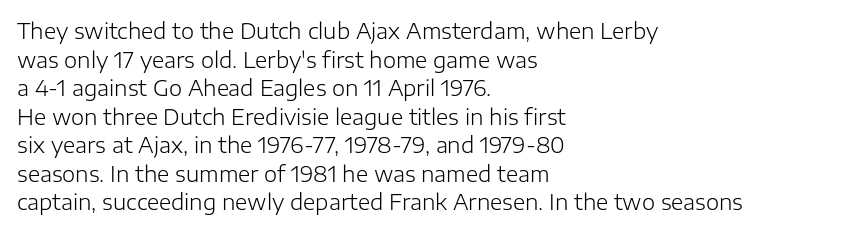
{"italic": "no", "bold": "no", "underline": "no", "align": "left", "line_spacing": "normal", "line_spacing_ratio": 1.36, "letter_spacing": "normal", "letter_spacing_em": 0.0, "glyph_px": 21}
